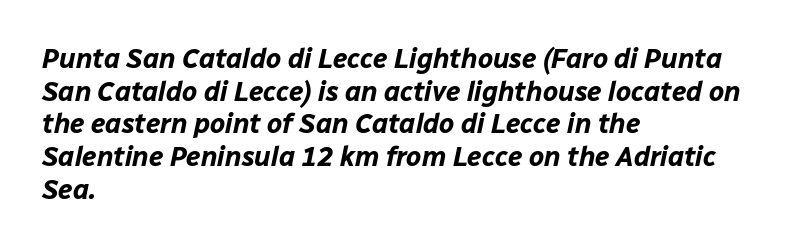
Q: Is the text bold? A: Yes.
Q: Is the text italic (slanted)? A: Yes, it leans right by about 12 degrees.
Q: Is the text underlined? A: No.
Q: How is the paragraph aligned? A: Left-aligned.
Q: Is the spacing between letters normal or unusually wide? A: Normal.
